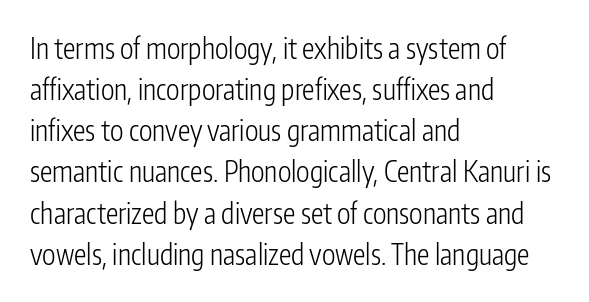
Tracking here is standard; glyphs follow each other at the usual distance. The foot of each line stays bare and open. The typesetter chose a ragged-right arrangement here. This sample keeps an unexceptional amount of space between lines. These glyphs show unthickened strokes, regular width or finer. This rendering employs a face without finishing strokes, i.e., a sans-serif.
